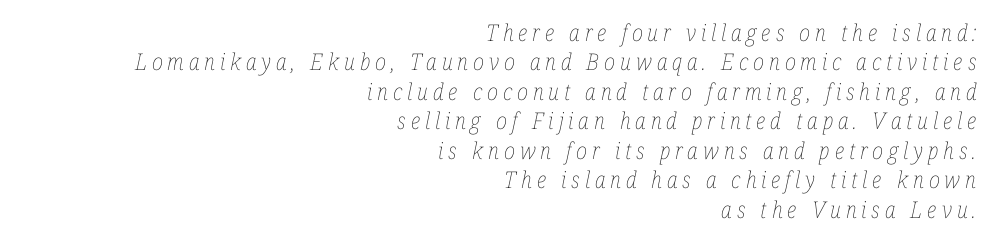
{"italic": "yes", "lean": "right", "slant_degrees": 12, "bold": "no", "underline": "no", "align": "right", "line_spacing": "normal", "line_spacing_ratio": 1.28, "letter_spacing": "wide", "letter_spacing_em": 0.21, "glyph_px": 23}
